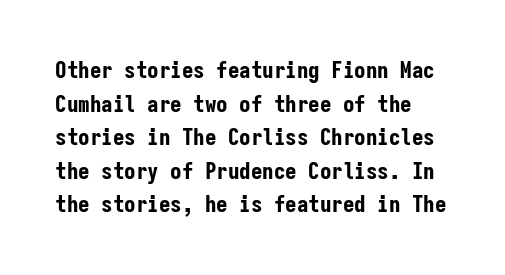
The letters stand upright; this is a roman face. The type is set solid horizontally, with unmodified tracking. Quick note: underline off. Set as a true bold cut, around the 700 mark.
